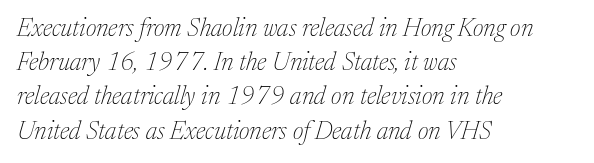
Q: Is the text bold? A: No.
Q: Is the text italic (slanted)? A: Yes, it leans right by about 17 degrees.
Q: Is the text underlined? A: No.
Q: How is the paragraph aligned? A: Left-aligned.
Q: Is the spacing between letters normal or unusually wide? A: Normal.
Q: Is the spacing between lines tight, normal or loose? A: Normal.
